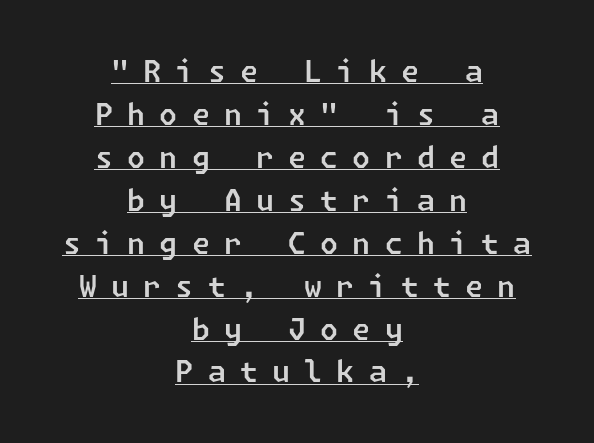
Q: Is the typeface a serif or a sans-serif typeface? A: Sans-serif.
Q: Is the text underlined? A: Yes.
Q: How is the paragraph aligned? A: Centered.
Q: Is the spacing between letters normal or unusually wide? A: Unusually wide.
Q: Is the spacing between lines tight, normal or loose? A: Normal.
Q: Width (condensed, normal, or wide)? A: Normal.
Q: Stroke contrast? A: Low.
Q: x-height? A: Medium.
